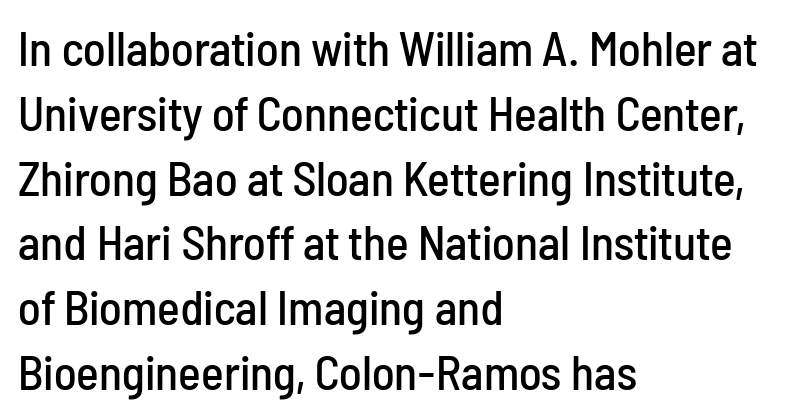
{"serif": "no", "italic": "no", "width": "condensed", "stroke_contrast": "low", "x_height": "medium", "monospaced": "no", "underline": "no", "align": "left", "line_spacing": "normal", "line_spacing_ratio": 1.35, "letter_spacing": "normal", "letter_spacing_em": 0.0, "glyph_px": 48}
